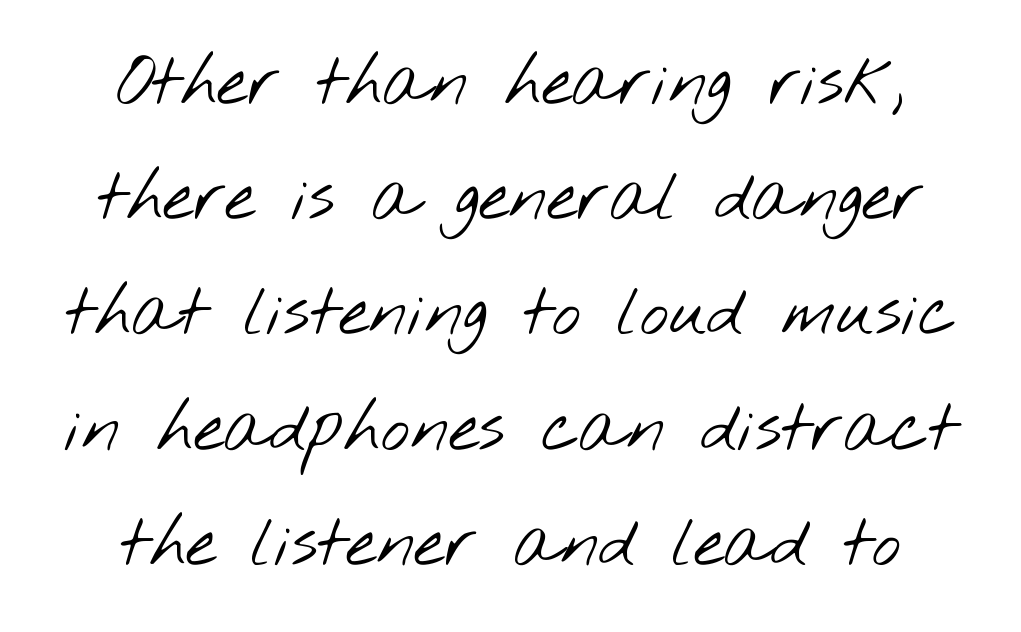
{"serif": "no", "bold": "no", "weight": "light", "width": "wide", "stroke_contrast": "low", "x_height": "small", "monospaced": "no", "underline": "no", "align": "center", "line_spacing": "normal", "line_spacing_ratio": 1.67, "letter_spacing": "normal", "letter_spacing_em": 0.0, "glyph_px": 69}
